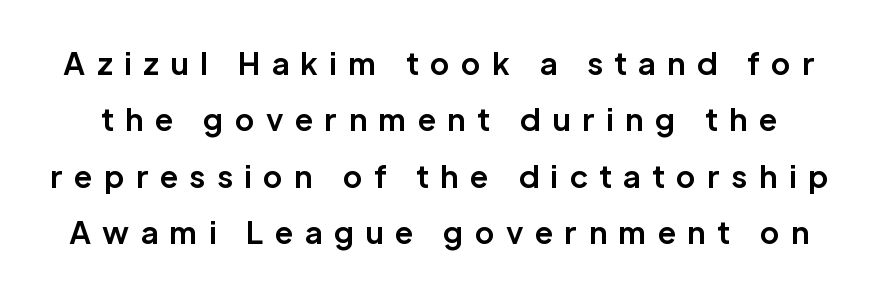
The image shows 30 px bold sans-serif type, upright; set line spacing 1.88x, unusually wide letter spacing (+0.38 em), not underlined; low stroke contrast and a medium x-height.
